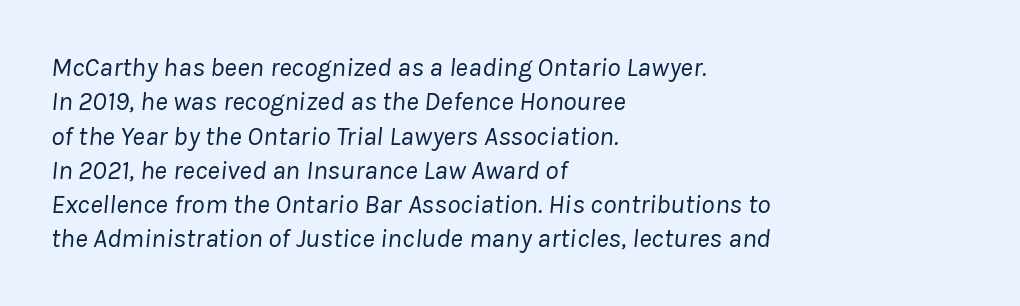
{"italic": "yes", "lean": "right", "slant_degrees": 8, "bold": "no", "underline": "no", "align": "left", "line_spacing": "normal", "line_spacing_ratio": 1.27, "letter_spacing": "normal", "letter_spacing_em": 0.0, "glyph_px": 27}
